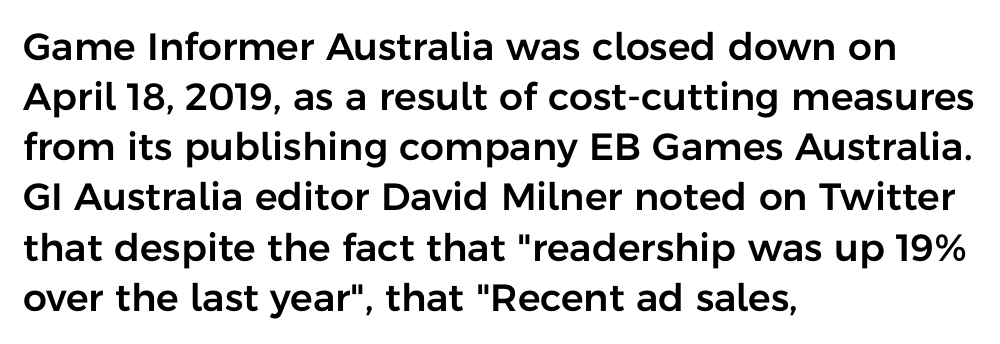
Q: Is the text italic (slanted)? A: No, it is upright.
Q: Is the typeface a serif or a sans-serif typeface? A: Sans-serif.
Q: Is the text underlined? A: No.
Q: How is the paragraph aligned? A: Left-aligned.
Q: Is the spacing between letters normal or unusually wide? A: Normal.
Q: Is the spacing between lines tight, normal or loose? A: Normal.
Q: Width (condensed, normal, or wide)? A: Normal.
Q: Stroke contrast? A: Low.
Q: x-height? A: Medium.
Q: Monospaced? A: No.
